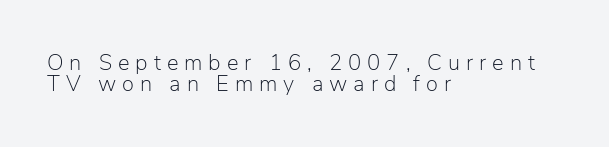
The image shows 22 px text type, upright; set left-aligned, tight line spacing (0.96x), unusually wide letter spacing (+0.27 em), not underlined.
